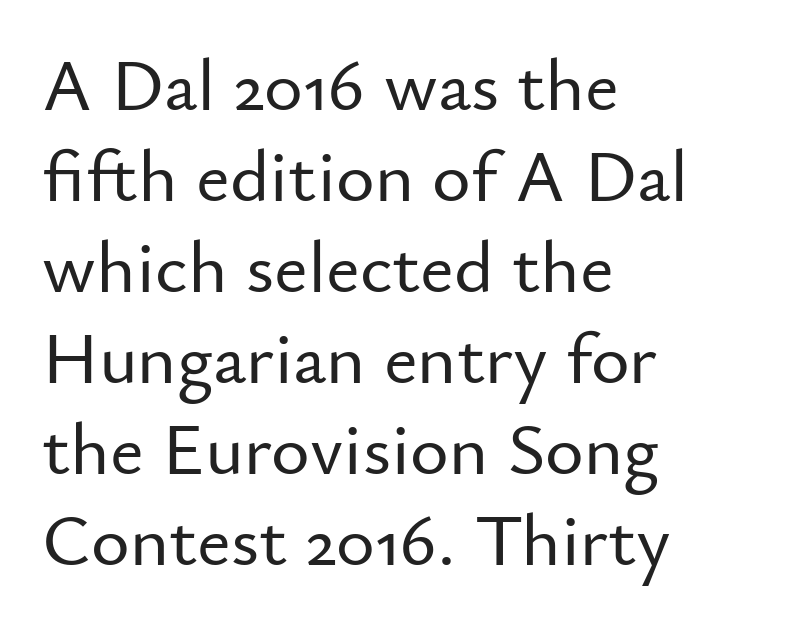
The image shows 74 px sans-serif type, upright; set left-aligned, line spacing 1.23x, normal letter spacing, not underlined; low stroke contrast and a small x-height.
